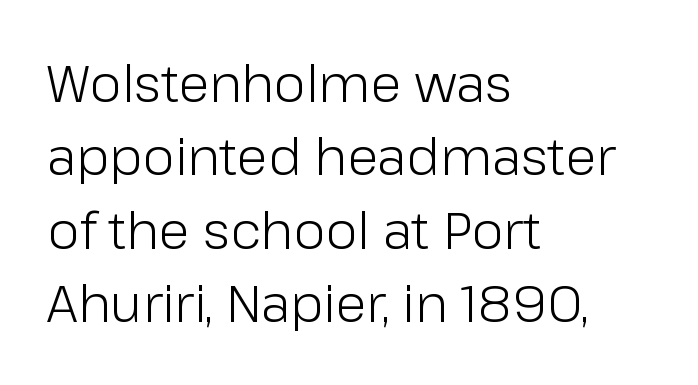
Q: Is the text bold? A: No.
Q: Is the text italic (slanted)? A: No, it is upright.
Q: Is the typeface a serif or a sans-serif typeface? A: Sans-serif.
Q: Is the text underlined? A: No.
Q: How is the paragraph aligned? A: Left-aligned.
Q: Is the spacing between letters normal or unusually wide? A: Normal.
Q: Is the spacing between lines tight, normal or loose? A: Normal.
Q: Width (condensed, normal, or wide)? A: Normal.
Q: Stroke contrast? A: Low.
Q: x-height? A: Medium.
Q: Monospaced? A: No.
